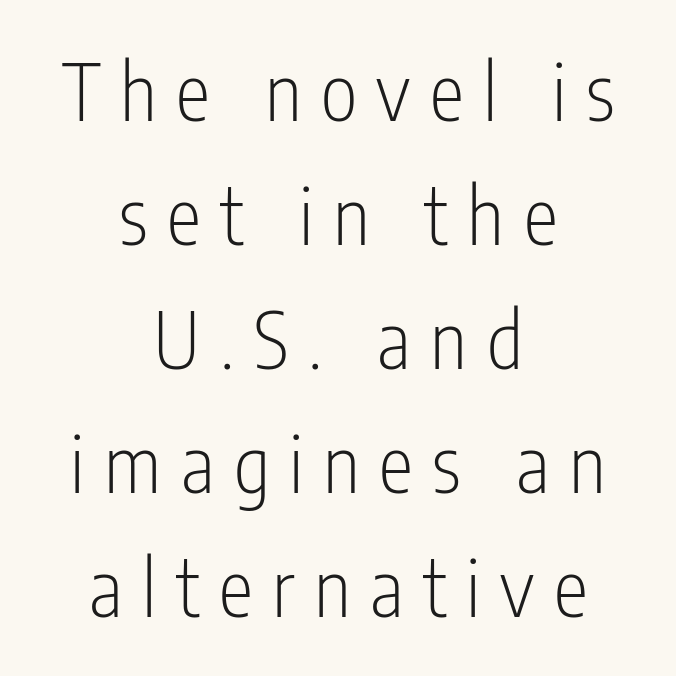
Q: Is the text bold? A: No.
Q: Is the text italic (slanted)? A: No, it is upright.
Q: Is the typeface a serif or a sans-serif typeface? A: Sans-serif.
Q: Is the text underlined? A: No.
Q: How is the paragraph aligned? A: Centered.
Q: Is the spacing between letters normal or unusually wide? A: Unusually wide.
Q: Is the spacing between lines tight, normal or loose? A: Normal.
Q: Width (condensed, normal, or wide)? A: Condensed.
Q: Stroke contrast? A: Low.
Q: x-height? A: Medium.
Q: Monospaced? A: No.
